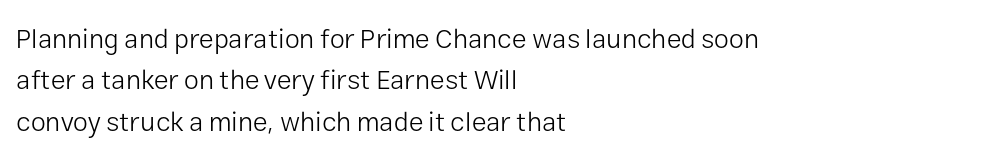
In terms of leading, this rendering sits right in the middle. The lettering stays uniformly vertical, giving the passage a roman look. Decoration check: the copy has no underline. The passage shown is not bold in any degree. How are the letters spaced? Ordinarily, with no added tracking.
